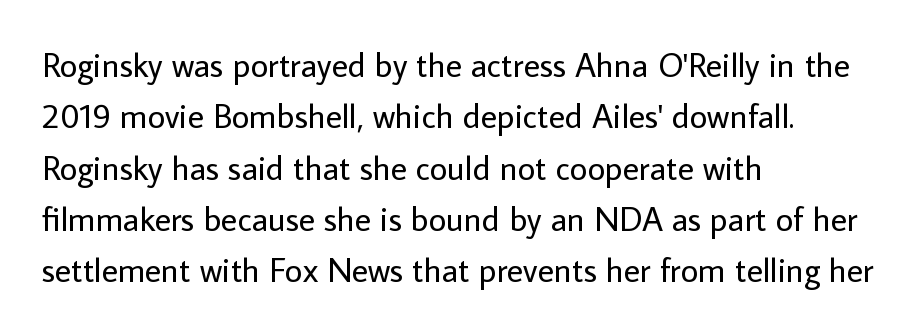
Q: Is the text bold? A: No.
Q: Is the text italic (slanted)? A: No, it is upright.
Q: Is the typeface a serif or a sans-serif typeface? A: Sans-serif.
Q: Is the text underlined? A: No.
Q: How is the paragraph aligned? A: Left-aligned.
Q: Is the spacing between letters normal or unusually wide? A: Normal.
Q: Is the spacing between lines tight, normal or loose? A: Normal.
Q: Width (condensed, normal, or wide)? A: Normal.
Q: Stroke contrast? A: Low.
Q: x-height? A: Medium.
Q: Monospaced? A: No.
